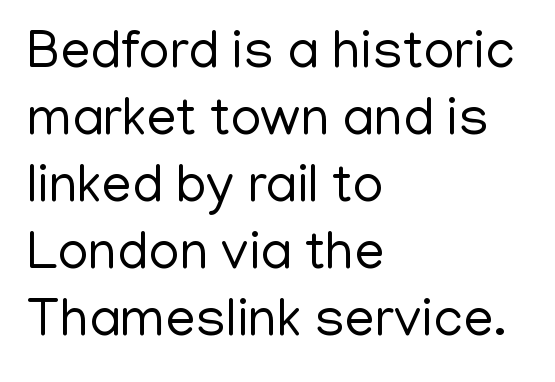
The image shows 54 px regular-weight sans-serif type, upright; set left-aligned, line spacing 1.24x, normal letter spacing, not underlined; low stroke contrast and a medium x-height.
